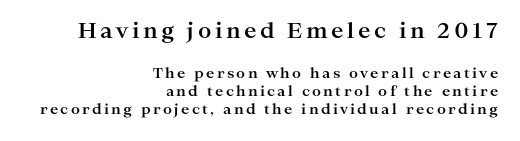
The image shows 21 px bold type, upright; set right-aligned, normal line spacing (1.32x), not underlined; the first (top) block is 1.5x larger.
